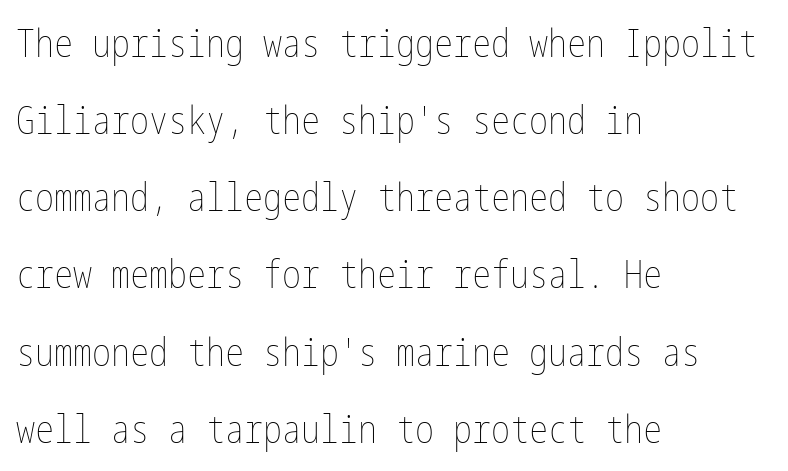
The image shows 38 px thin, condensed type, upright; set left-aligned, loose line spacing (2.03x), normal letter spacing, not underlined; low stroke contrast and a medium x-height.
